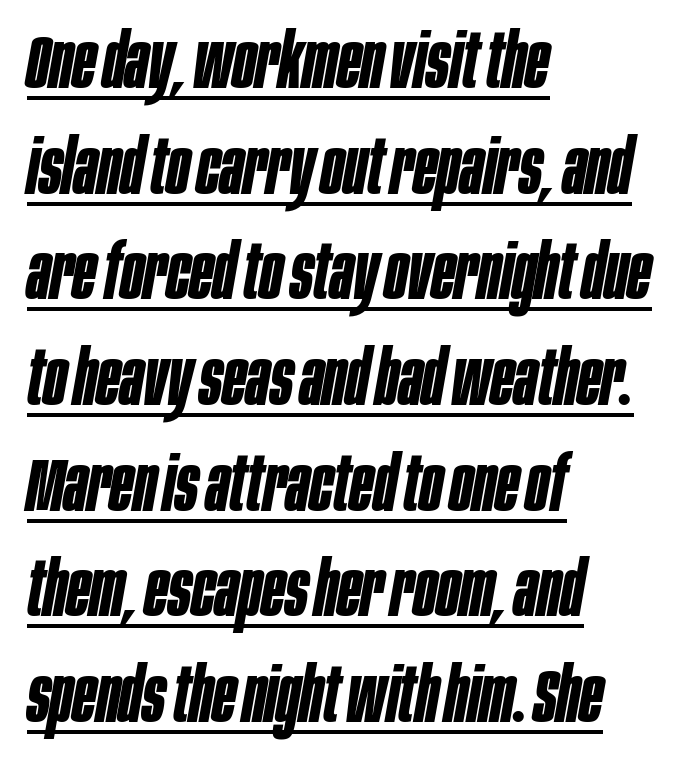
These characters rest on top of a visible drawn line. This sample has the flowing, uneven cadence of proportional lettering. Typeset ragged right — the left edge is the straight one. The rendering uses a bold face; every stroke is thick and dark.
